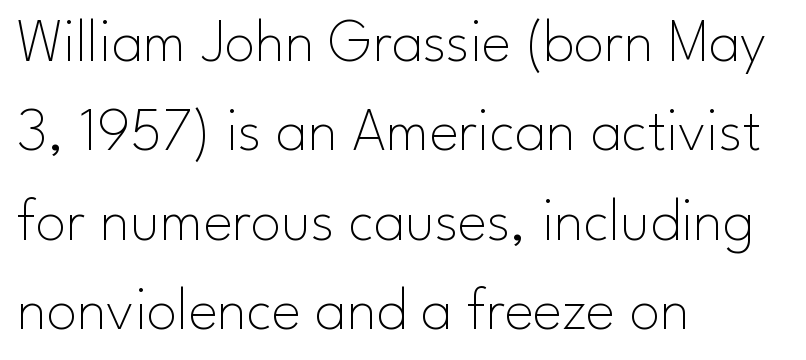
{"serif": "no", "italic": "no", "bold": "no", "weight": "thin", "width": "normal", "stroke_contrast": "low", "x_height": "small", "monospaced": "no", "underline": "no", "align": "left", "line_spacing": "normal", "line_spacing_ratio": 1.44, "letter_spacing": "normal", "letter_spacing_em": 0.0, "glyph_px": 62}
